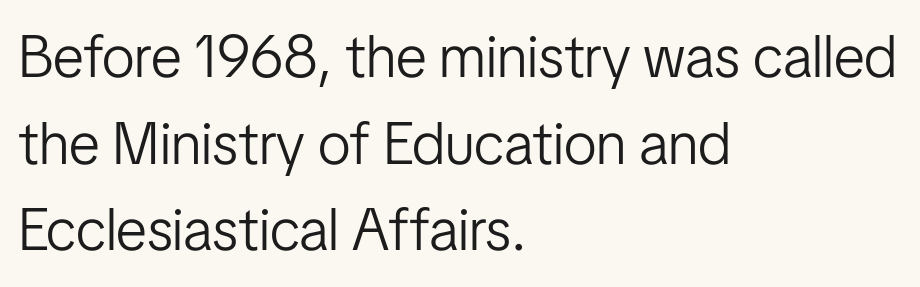
{"serif": "no", "italic": "no", "bold": "no", "weight": "light", "width": "condensed", "stroke_contrast": "low", "x_height": "medium", "monospaced": "no", "underline": "no", "align": "left", "line_spacing": "normal", "line_spacing_ratio": 1.47, "letter_spacing": "normal", "letter_spacing_em": 0.0, "glyph_px": 59}
